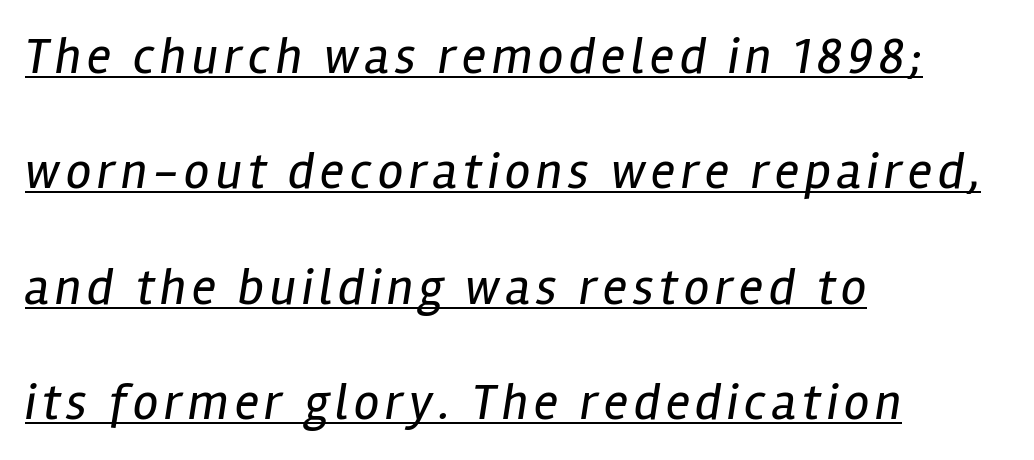
{"italic": "yes", "lean": "right", "slant_degrees": 12, "bold": "no", "weight": "regular", "width": "condensed", "stroke_contrast": "low", "x_height": "medium", "monospaced": "no", "underline": "yes", "align": "left", "line_spacing": "loose", "line_spacing_ratio": 2.26, "glyph_px": 51}
